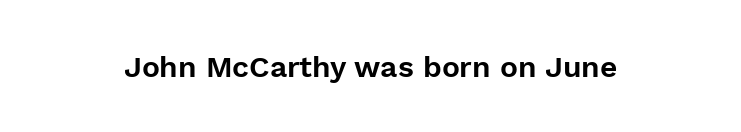
{"serif": "no", "italic": "no", "width": "normal", "stroke_contrast": "low", "x_height": "medium", "monospaced": "no", "underline": "no", "letter_spacing": "normal", "letter_spacing_em": 0.0, "glyph_px": 30}
